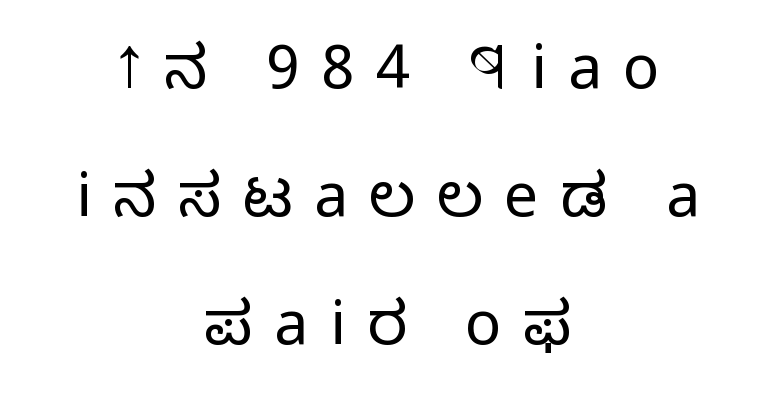
The image shows 61 px light sans-serif type, upright; set centered, loose line spacing (2.1x), unusually wide letter spacing (+0.35 em), not underlined; low stroke contrast and a medium x-height.
